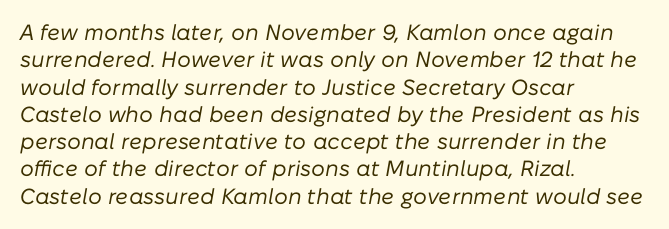
Q: Is the text bold? A: No.
Q: Is the text italic (slanted)? A: Yes, it leans right by about 10 degrees.
Q: Is the text underlined? A: No.
Q: How is the paragraph aligned? A: Left-aligned.
Q: Is the spacing between letters normal or unusually wide? A: Normal.
